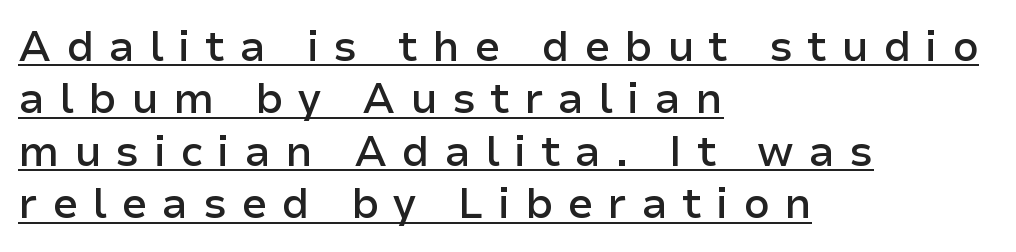
{"serif": "no", "italic": "no", "bold": "semi", "weight": "semibold", "width": "normal", "stroke_contrast": "low", "x_height": "medium", "monospaced": "no", "underline": "yes", "align": "left", "line_spacing": "normal", "line_spacing_ratio": 1.25, "letter_spacing": "wide", "letter_spacing_em": 0.34, "glyph_px": 42}
